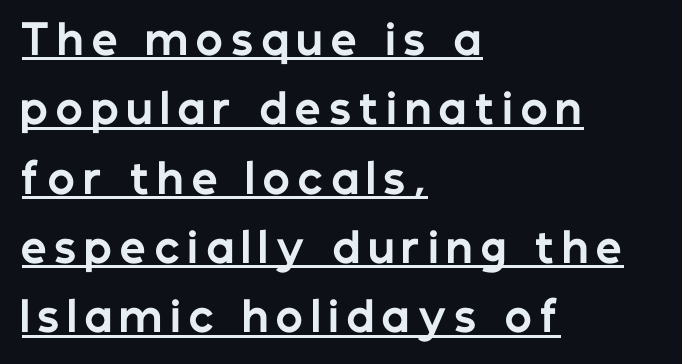
The rendering uses a moderate line-height, typical for paragraphs. A typesetter would mark this as roman, not italic. The designer went with a sans here, leaving each stem footless. These lines are set flush left with a ragged right edge. The sample's only ornament is a line tracing under the words. Plenty of ink on the page — the face is bold.
